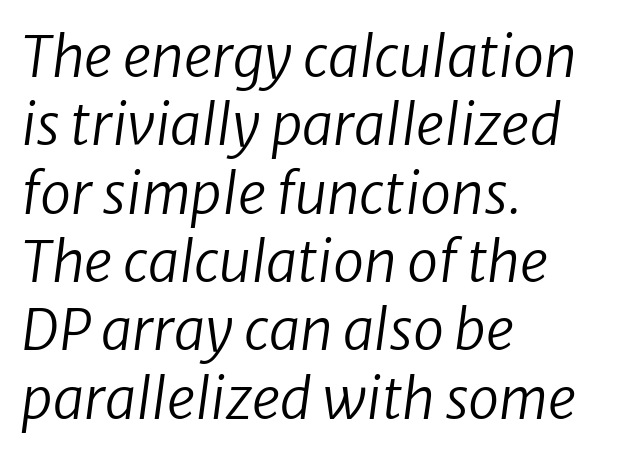
{"italic": "yes", "lean": "right", "slant_degrees": 8, "bold": "no", "weight": "regular", "width": "normal", "stroke_contrast": "low", "x_height": "medium", "monospaced": "no", "underline": "no", "align": "left", "line_spacing_ratio": 1.22, "letter_spacing": "normal", "letter_spacing_em": 0.0, "glyph_px": 56}
